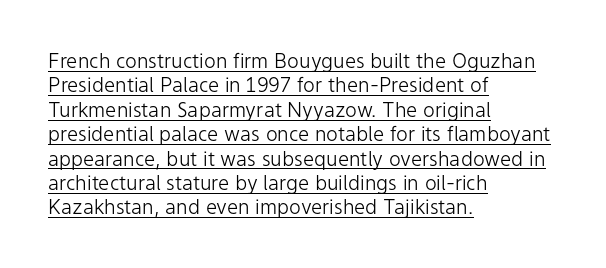
Q: Is the text bold? A: No.
Q: Is the text italic (slanted)? A: No, it is upright.
Q: Is the text underlined? A: Yes.
Q: How is the paragraph aligned? A: Left-aligned.
Q: Is the spacing between letters normal or unusually wide? A: Normal.
